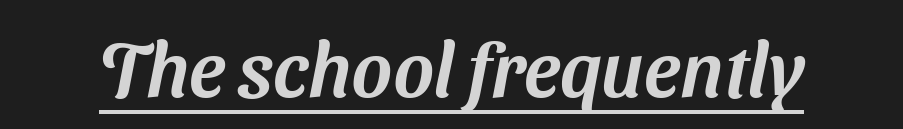
The image shows 77 px sans-serif type; set normal letter spacing, underlined; medium stroke contrast and a medium x-height.
